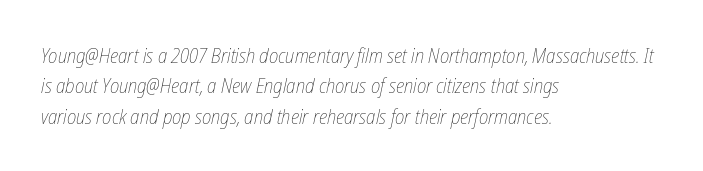
The image shows 20 px text type, italic (leaning right); set left-aligned, normal line spacing (1.52x), normal letter spacing, not underlined.
